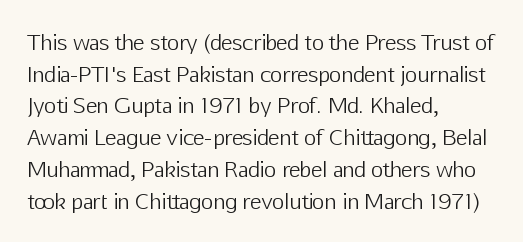
Style check: upright. Leftover space on each line is placed entirely after the last word. The rows are spaced the way most documents space them. The font is comparable to plain body text, perhaps lighter. Honestly, there is no underline to notice here at all. Nobody touched the tracking dial on this one.
